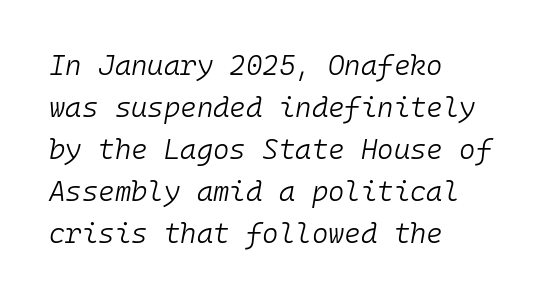
Q: Is the text bold? A: No.
Q: Is the text italic (slanted)? A: Yes, it leans right by about 10 degrees.
Q: Is the text underlined? A: No.
Q: How is the paragraph aligned? A: Left-aligned.
Q: Is the spacing between letters normal or unusually wide? A: Normal.
Q: Is the spacing between lines tight, normal or loose? A: Normal.
Q: Width (condensed, normal, or wide)? A: Normal.
Q: Stroke contrast? A: Low.
Q: x-height? A: Medium.
Q: Monospaced? A: Yes.
